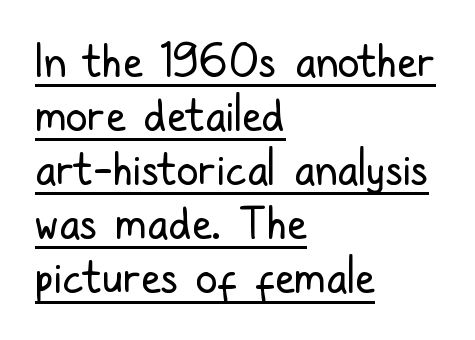
{"serif": "no", "italic": "no", "bold": "no", "weight": "regular", "width": "condensed", "stroke_contrast": "low", "x_height": "medium", "monospaced": "no", "underline": "yes", "align": "left", "line_spacing_ratio": 1.23, "letter_spacing": "normal", "letter_spacing_em": 0.0, "glyph_px": 44}
